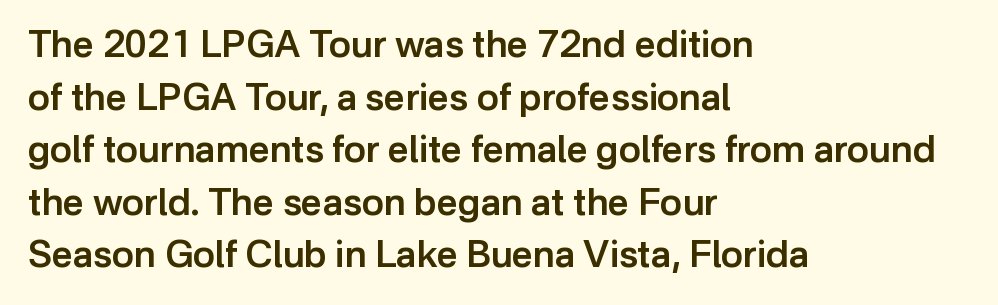
Left-aligned paragraph, ragged on the right. I'd call this a sans setting — the letters go barefoot. Compared with typical paragraphs, the rows here are spaced about the same. Underline: absent. I'd describe the lettering as semibold — firm but not a full bold. Designer's note — italics off, roman on.
